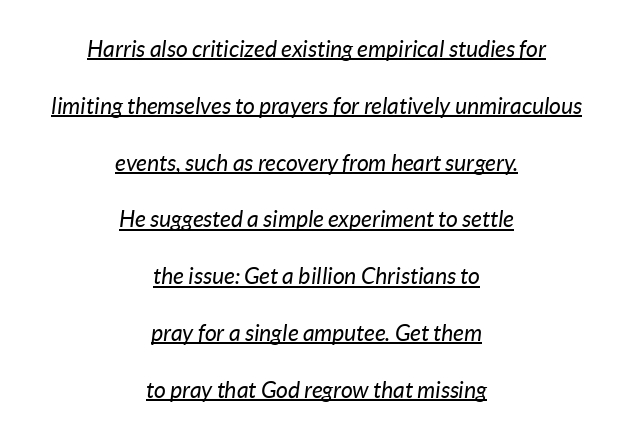
The image shows 23 px text type, italic (leaning right); set centered, loose line spacing (2.47x), normal letter spacing, underlined.
